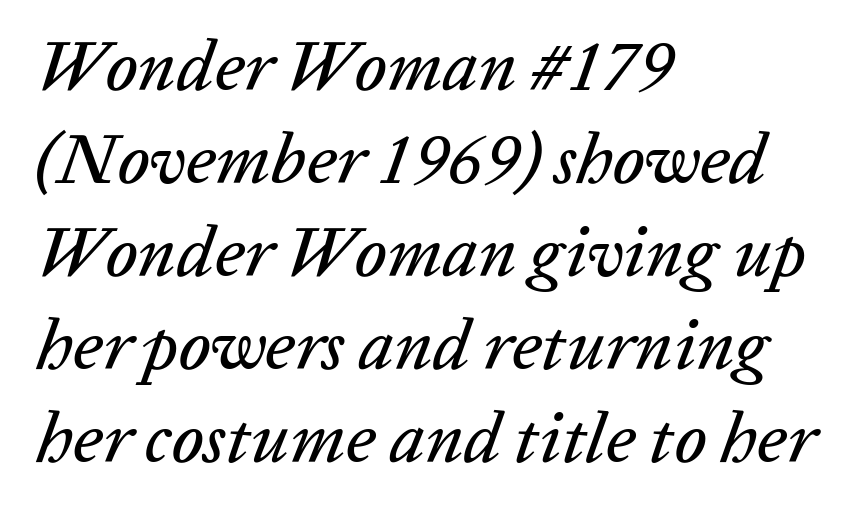
The image shows 71 px text type, italic (leaning right); set left-aligned, normal line spacing (1.31x), normal letter spacing, not underlined; low stroke contrast and a medium x-height.
